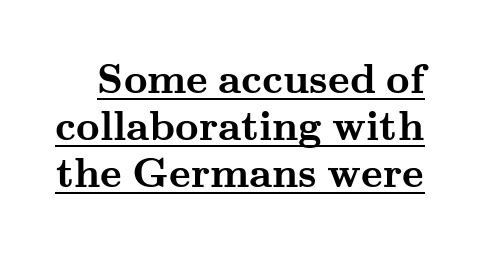
{"serif": "yes", "italic": "no", "bold": "yes", "weight": "semibold", "width": "wide", "stroke_contrast": "medium", "x_height": "small", "monospaced": "no", "underline": "yes", "line_spacing": "tight", "line_spacing_ratio": 1.15, "letter_spacing": "normal", "letter_spacing_em": 0.0, "glyph_px": 41}
